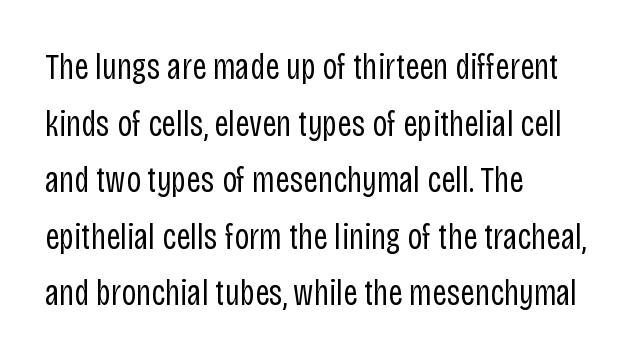
No chunkiness to these letters — they're not bold. These lines are rendered in a variable-pitch font. The passage is arranged the way most books set body copy — flush left. The text was rendered using a sans face with plain stroke endings. The vertical gap from one line to the next is medium. The lettering stays uniformly vertical, giving the passage a roman look.
